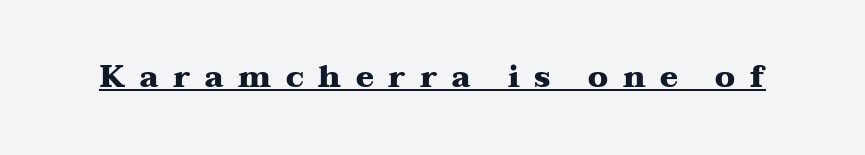
Q: Is the text bold? A: Yes.
Q: Is the text italic (slanted)? A: No, it is upright.
Q: Is the typeface a serif or a sans-serif typeface? A: Serif.
Q: Is the text underlined? A: Yes.
Q: Is the spacing between letters normal or unusually wide? A: Unusually wide.
Q: Width (condensed, normal, or wide)? A: Wide.
Q: Stroke contrast? A: Medium.
Q: x-height? A: Medium.
Q: Monospaced? A: No.
